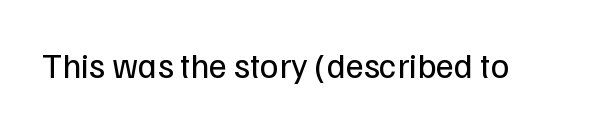
Q: Is the text bold? A: No.
Q: Is the text italic (slanted)? A: No, it is upright.
Q: Is the typeface a serif or a sans-serif typeface? A: Sans-serif.
Q: Is the text underlined? A: No.
Q: Is the spacing between letters normal or unusually wide? A: Normal.
Q: Width (condensed, normal, or wide)? A: Normal.
Q: Stroke contrast? A: Low.
Q: x-height? A: Medium.
Q: Monospaced? A: No.
